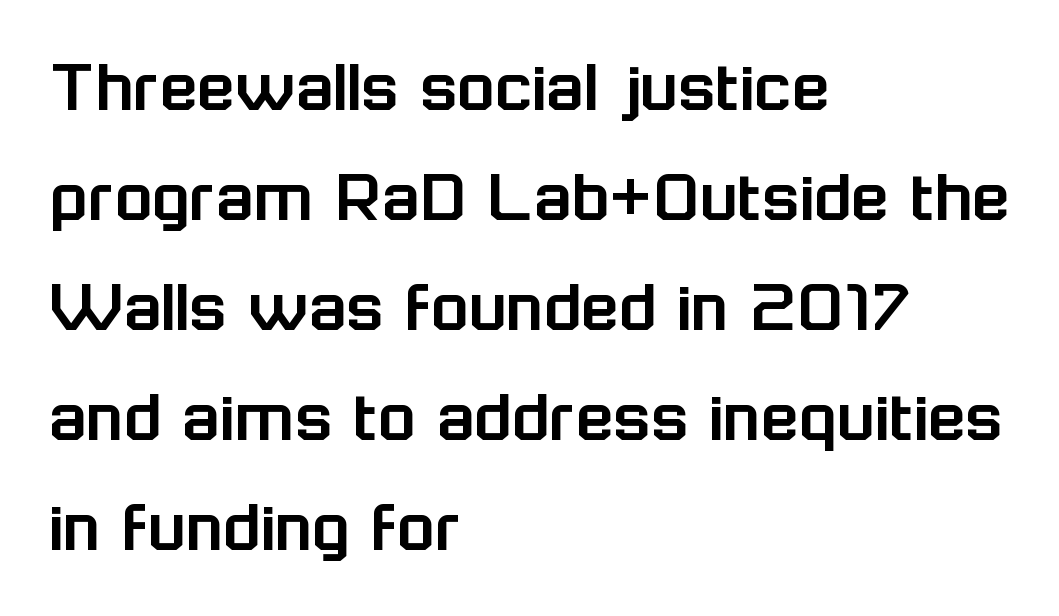
Q: Is the text italic (slanted)? A: No, it is upright.
Q: Is the typeface a serif or a sans-serif typeface? A: Sans-serif.
Q: Is the text underlined? A: No.
Q: How is the paragraph aligned? A: Left-aligned.
Q: Is the spacing between letters normal or unusually wide? A: Normal.
Q: Is the spacing between lines tight, normal or loose? A: Normal.
Q: Width (condensed, normal, or wide)? A: Normal.
Q: Stroke contrast? A: Low.
Q: x-height? A: Medium.
Q: Monospaced? A: No.
